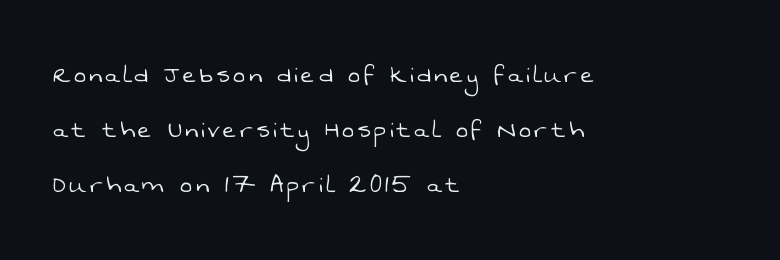
Q: Is the text bold? A: No.
Q: Is the typeface a serif or a sans-serif typeface? A: Sans-serif.
Q: Is the text underlined? A: No.
Q: How is the paragraph aligned? A: Left-aligned.
Q: Width (condensed, normal, or wide)? A: Normal.
Q: Stroke contrast? A: Low.
Q: x-height? A: Medium.
Q: Monospaced? A: No.
